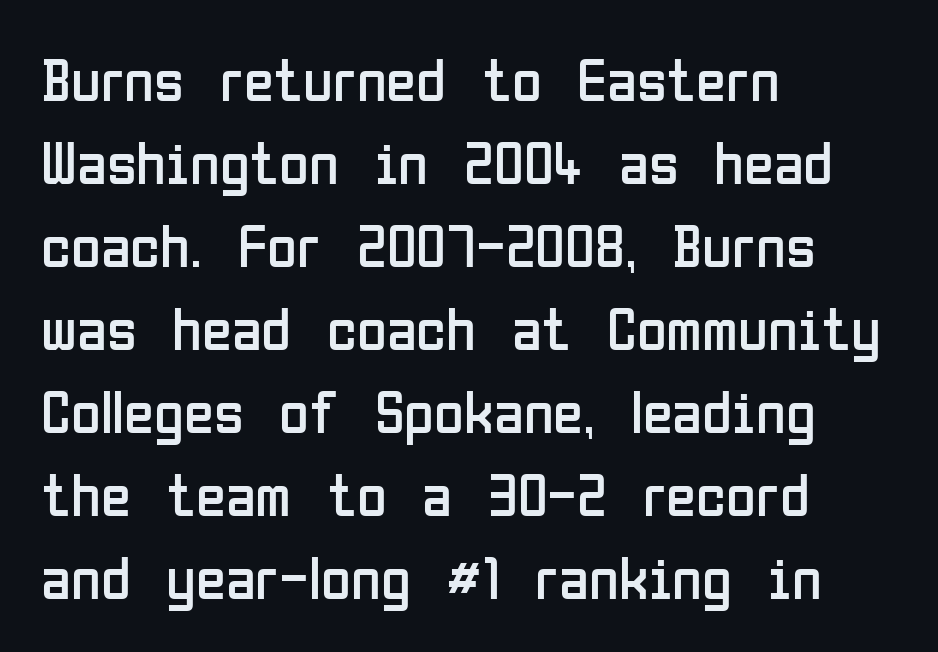
Q: Is the text bold? A: No.
Q: Is the text italic (slanted)? A: No, it is upright.
Q: Is the typeface a serif or a sans-serif typeface? A: Sans-serif.
Q: Is the text underlined? A: No.
Q: How is the paragraph aligned? A: Left-aligned.
Q: Is the spacing between letters normal or unusually wide? A: Normal.
Q: Is the spacing between lines tight, normal or loose? A: Normal.
Q: Width (condensed, normal, or wide)? A: Condensed.
Q: Stroke contrast? A: Low.
Q: x-height? A: Medium.
Q: Monospaced? A: No.
